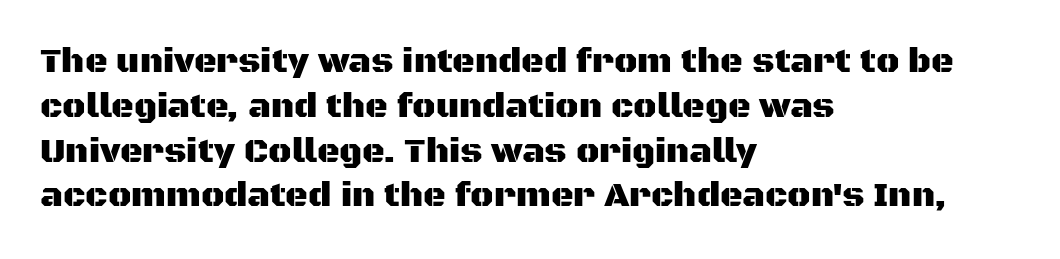
Q: Is the text italic (slanted)? A: No, it is upright.
Q: Is the typeface a serif or a sans-serif typeface? A: Sans-serif.
Q: Is the text underlined? A: No.
Q: How is the paragraph aligned? A: Left-aligned.
Q: Is the spacing between letters normal or unusually wide? A: Normal.
Q: Is the spacing between lines tight, normal or loose? A: Normal.
Q: Width (condensed, normal, or wide)? A: Normal.
Q: Stroke contrast? A: Medium.
Q: x-height? A: Large.
Q: Monospaced? A: No.
